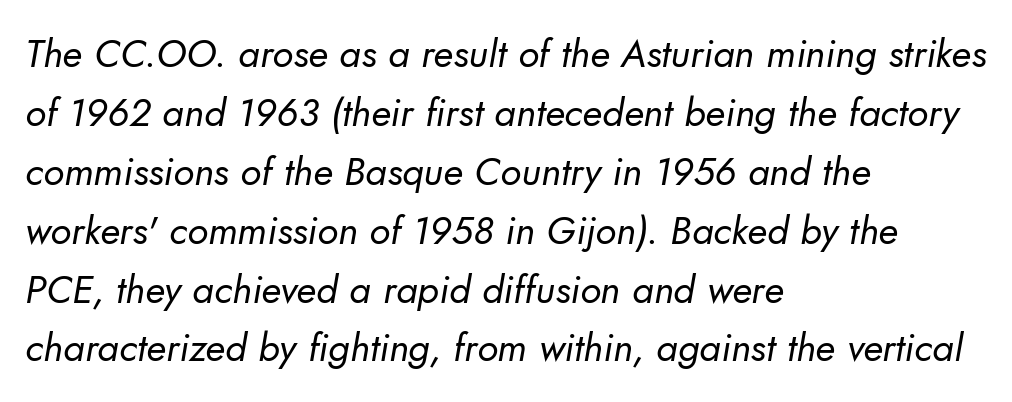
Classification — sans serif. One-word summary of the alignment: left. Is this a heavy cut? Hardly; it is regular or lighter. There is no visible air inserted between adjacent glyphs.
